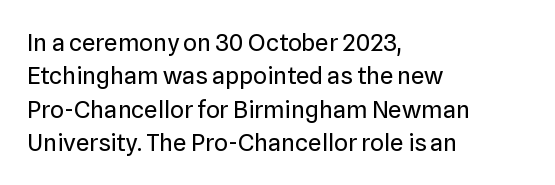
Q: Is the text bold? A: No.
Q: Is the text italic (slanted)? A: No, it is upright.
Q: Is the text underlined? A: No.
Q: How is the paragraph aligned? A: Left-aligned.
Q: Is the spacing between letters normal or unusually wide? A: Normal.
Q: Is the spacing between lines tight, normal or loose? A: Normal.
